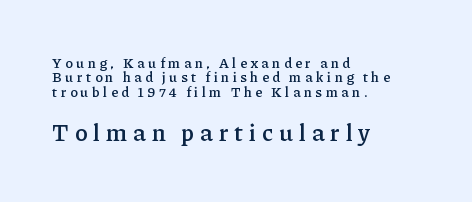
The image shows 24 px text type, upright; set left-aligned, tight line spacing (1.03x), unusually wide letter spacing (+0.25 em), not underlined; the second (bottom) block is 1.71x larger.
